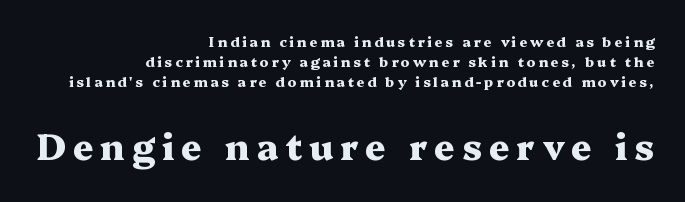
{"serif": "yes", "italic": "no", "bold": "yes", "weight": "heavy", "width": "wide", "stroke_contrast": "medium", "x_height": "medium", "monospaced": "no", "underline": "no", "align": "right", "line_spacing": "normal", "line_spacing_ratio": 1.42, "larger_block": "second", "size_ratio": 2.57, "glyph_px": 36}
